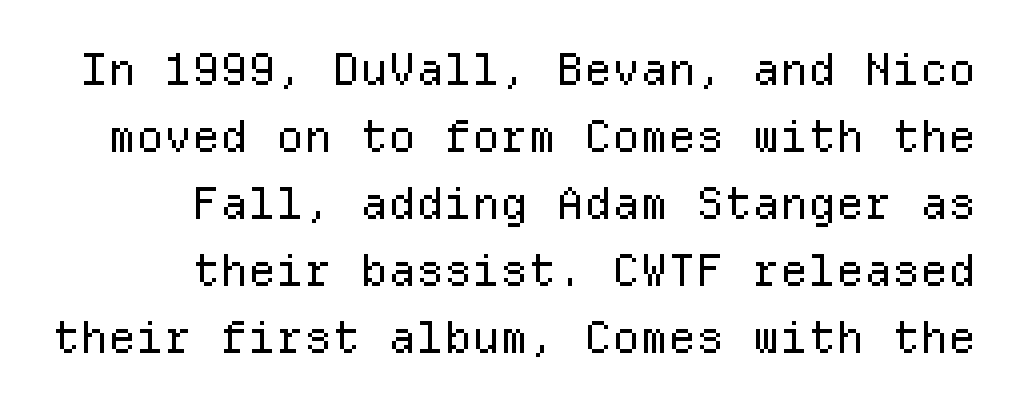
Ink coverage per letter is moderate at most. This is sans-serif lettering, the kind often seen on screens and signage. All the whitespace from short lines collects on the left. The letters stand straight up with perfectly vertical stems.
